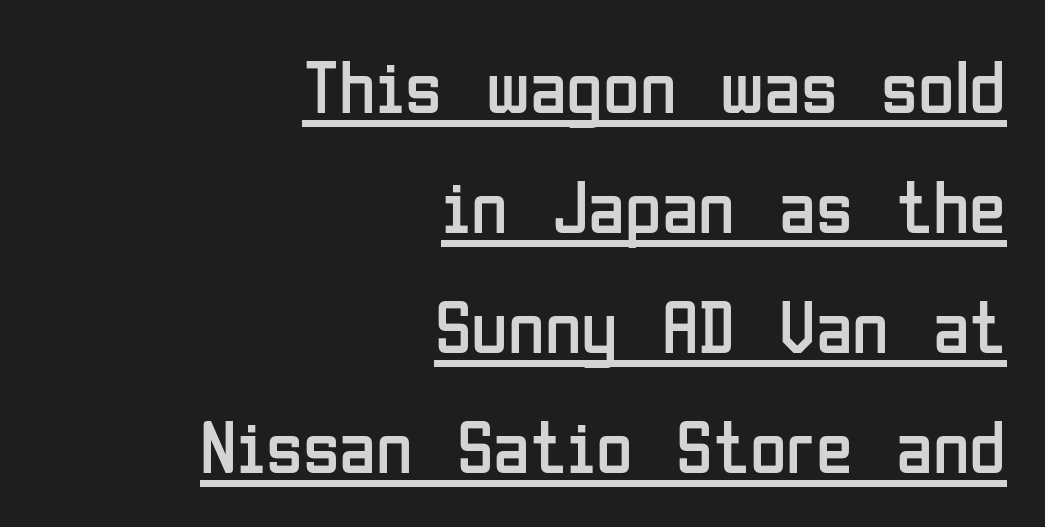
The image shows 75 px regular-weight, condensed sans-serif type, upright; set right-aligned, normal line spacing (1.6x), normal letter spacing, underlined; low stroke contrast and a medium x-height.
